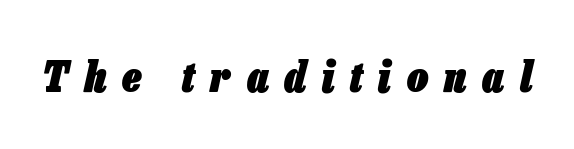
The sample has been set heavy, in full bold. Type without underlining. A typesetter would mark this as italic. The tracking jumps out immediately: characters are airy and widely separated. Proportional: the letters do not fall into vertical columns.
